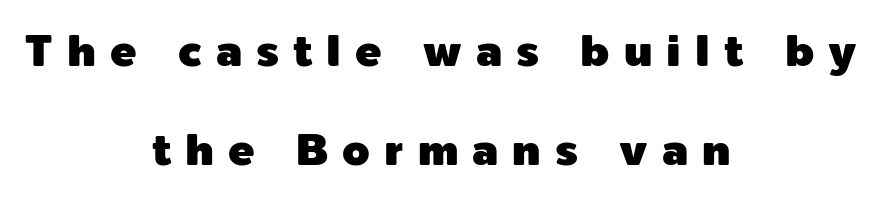
Horizontal bands of white between lines are thick stripes. Do the letters lean? They stand straight. Think of a printed novel: that variable character pitch is what you see here. Caption: expanded tracking, letters set apart. Check the space under the baseline: it is left empty.
